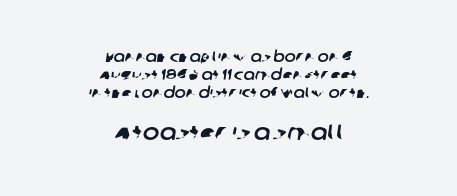
{"underline": "no", "align": "center", "line_spacing_ratio": 1.21, "letter_spacing": "normal", "letter_spacing_em": 0.0, "larger_block": "second", "size_ratio": 1.47, "glyph_px": 22}
